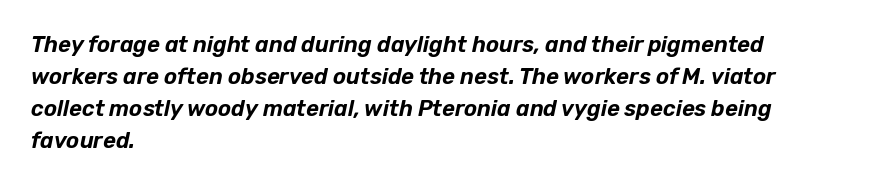
The image shows 22 px text type, italic (leaning right); set left-aligned, normal line spacing (1.45x), normal letter spacing, not underlined.
